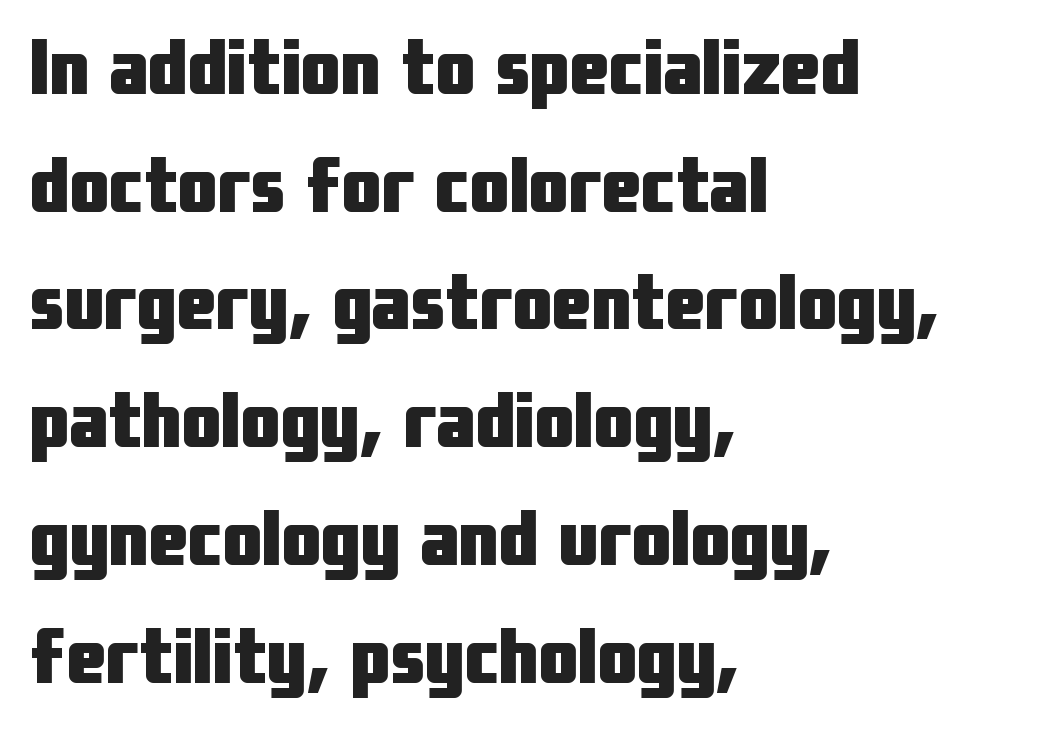
{"serif": "no", "italic": "no", "bold": "yes", "weight": "heavy", "width": "condensed", "stroke_contrast": "low", "x_height": "medium", "monospaced": "no", "underline": "no", "align": "left", "line_spacing": "normal", "line_spacing_ratio": 1.49, "letter_spacing": "normal", "letter_spacing_em": 0.0, "glyph_px": 79}
